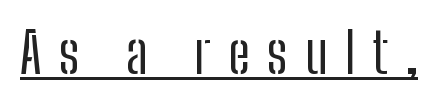
The glyphs in this specimen are sans serif. Is the type heavy? It reads as light-to-regular instead. Italic: no, the glyphs are upright roman. Varying glyph widths throughout — classic text-font behaviour. Honestly, the underline is the first thing you notice here.
